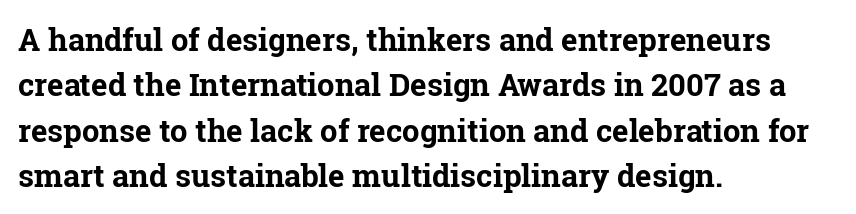
The image shows 31 px bold serif type, upright; set left-aligned, normal line spacing (1.46x), normal letter spacing, not underlined; low stroke contrast and a medium x-height.
